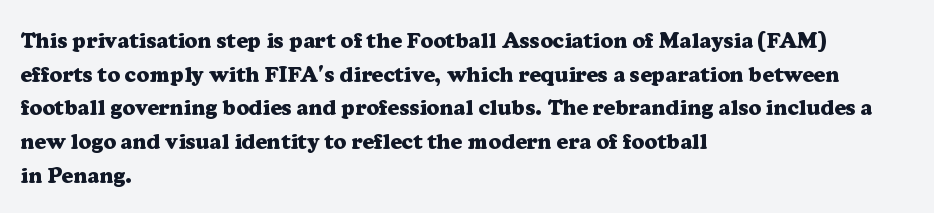
Q: Is the text bold? A: Yes.
Q: Is the text italic (slanted)? A: No, it is upright.
Q: Is the text underlined? A: No.
Q: How is the paragraph aligned? A: Left-aligned.
Q: Is the spacing between letters normal or unusually wide? A: Normal.
Q: Is the spacing between lines tight, normal or loose? A: Normal.
